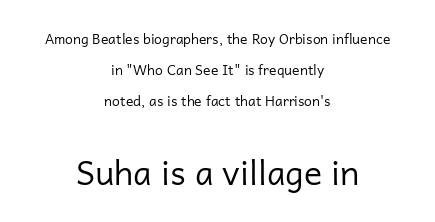
The image shows 34 px regular-weight sans-serif type, upright; set centered, loose line spacing (2.21x), normal letter spacing, not underlined; the second (bottom) block is 2.43x larger; low stroke contrast and a medium x-height.
